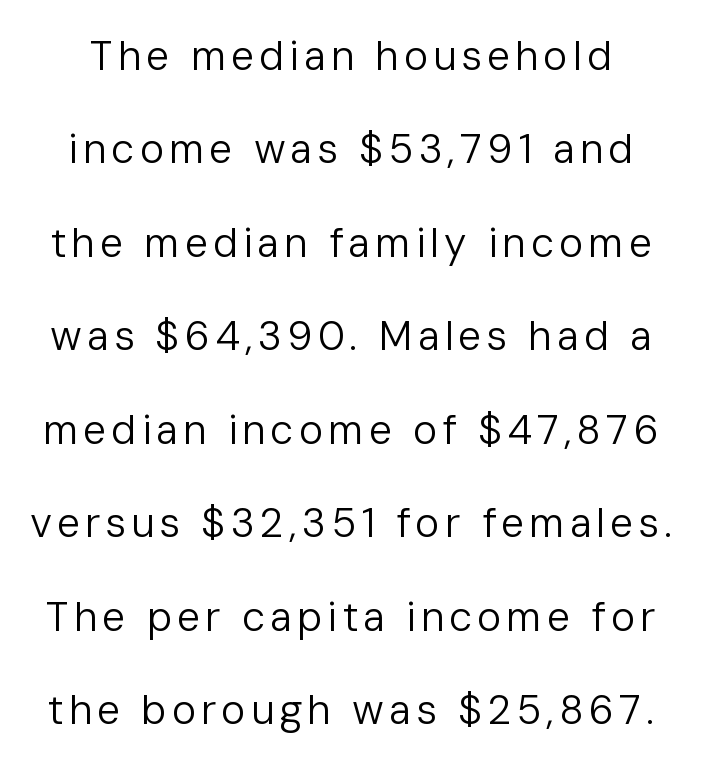
The image shows 41 px regular-weight sans-serif type, upright; set loose line spacing (2.28x), not underlined; low stroke contrast and a medium x-height.
